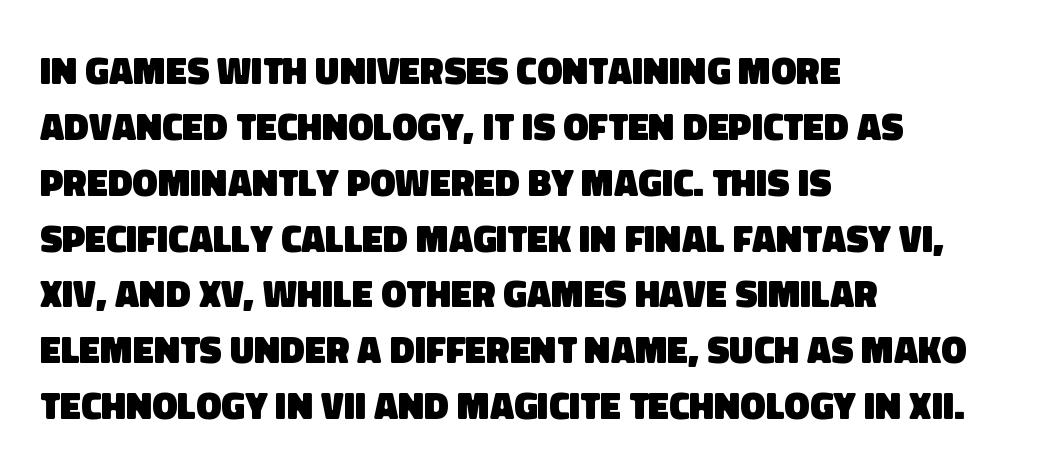
{"serif": "no", "bold": "yes", "weight": "heavy", "width": "normal", "stroke_contrast": "low", "x_height": "large", "monospaced": "no", "underline": "no", "align": "left", "line_spacing": "normal", "line_spacing_ratio": 1.47, "letter_spacing": "normal", "letter_spacing_em": 0.0, "glyph_px": 38}
